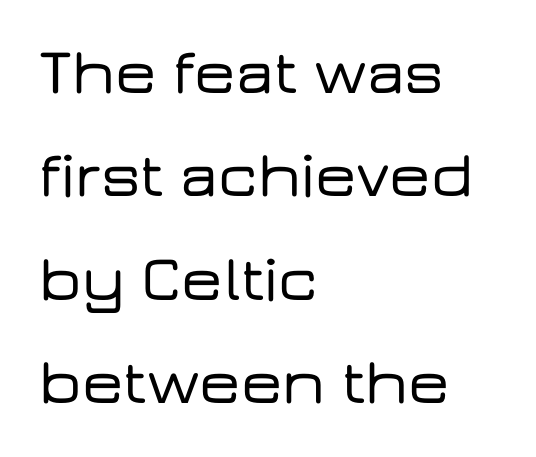
The image shows 65 px wide sans-serif type, upright; set left-aligned, normal line spacing (1.59x), normal letter spacing, not underlined; low stroke contrast and a medium x-height.
